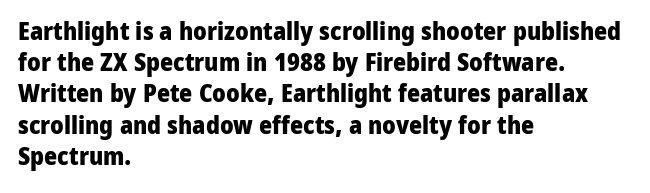
The image shows 25 px bold type, upright; set left-aligned, normal line spacing (1.25x), normal letter spacing, not underlined.
